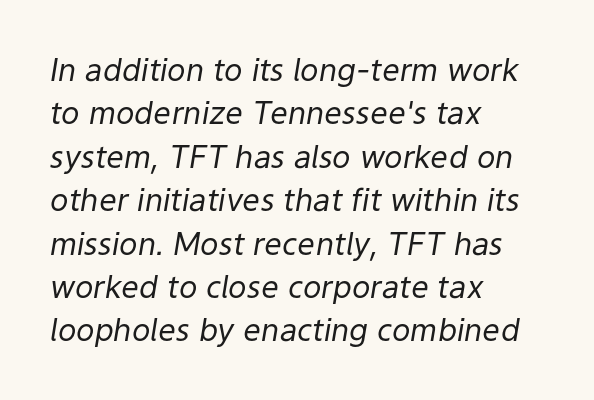
{"italic": "yes", "lean": "right", "slant_degrees": 9, "bold": "no", "weight": "regular", "width": "normal", "stroke_contrast": "low", "x_height": "medium", "monospaced": "no", "underline": "no", "align": "left", "line_spacing": "normal", "line_spacing_ratio": 1.4, "letter_spacing": "normal", "letter_spacing_em": 0.0, "glyph_px": 31}
